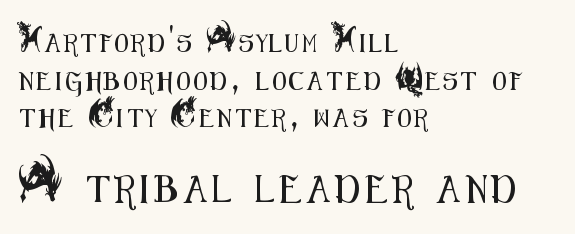
Q: Is the text italic (slanted)? A: No, it is upright.
Q: Is the text underlined? A: No.
Q: How is the paragraph aligned? A: Left-aligned.
Q: Is the spacing between letters normal or unusually wide? A: Unusually wide.
Q: Is the spacing between lines tight, normal or loose? A: Loose.
Q: Which block of text is set in a larger size, the first (top) or the second (bottom)? A: The second (bottom) one.
